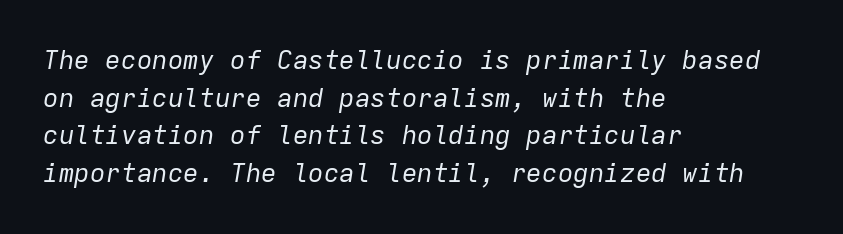
{"italic": "yes", "lean": "right", "slant_degrees": 9, "bold": "no", "underline": "no", "align": "left", "line_spacing": "normal", "line_spacing_ratio": 1.45, "letter_spacing": "normal", "letter_spacing_em": 0.0, "glyph_px": 26}
